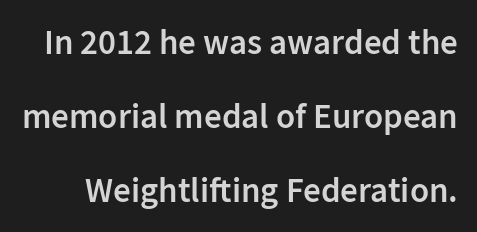
{"serif": "no", "italic": "no", "bold": "semi", "weight": "semibold", "width": "normal", "stroke_contrast": "low", "x_height": "medium", "monospaced": "no", "underline": "no", "line_spacing": "loose", "line_spacing_ratio": 2.12, "letter_spacing": "normal", "letter_spacing_em": 0.0, "glyph_px": 35}
